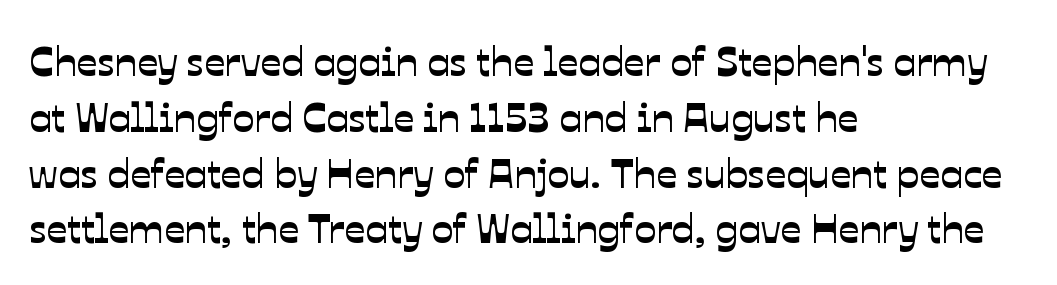
Q: Is the typeface a serif or a sans-serif typeface? A: Sans-serif.
Q: Is the text underlined? A: No.
Q: How is the paragraph aligned? A: Left-aligned.
Q: Is the spacing between letters normal or unusually wide? A: Normal.
Q: Is the spacing between lines tight, normal or loose? A: Normal.
Q: Width (condensed, normal, or wide)? A: Normal.
Q: Stroke contrast? A: Low.
Q: x-height? A: Medium.
Q: Monospaced? A: No.
